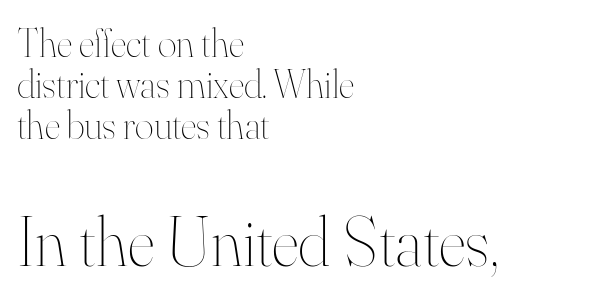
The image shows 70 px thin type, upright; set left-aligned, tight line spacing (1.03x), normal letter spacing, not underlined; the second (bottom) block is 1.75x larger; high stroke contrast and a small x-height.
